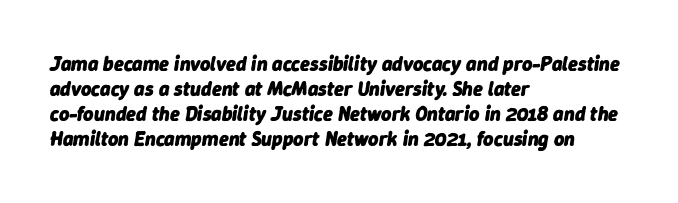
{"italic": "yes", "lean": "right", "slant_degrees": 9, "bold": "yes", "underline": "no", "align": "left", "line_spacing": "normal", "line_spacing_ratio": 1.25, "letter_spacing": "normal", "letter_spacing_em": 0.0, "glyph_px": 20}
